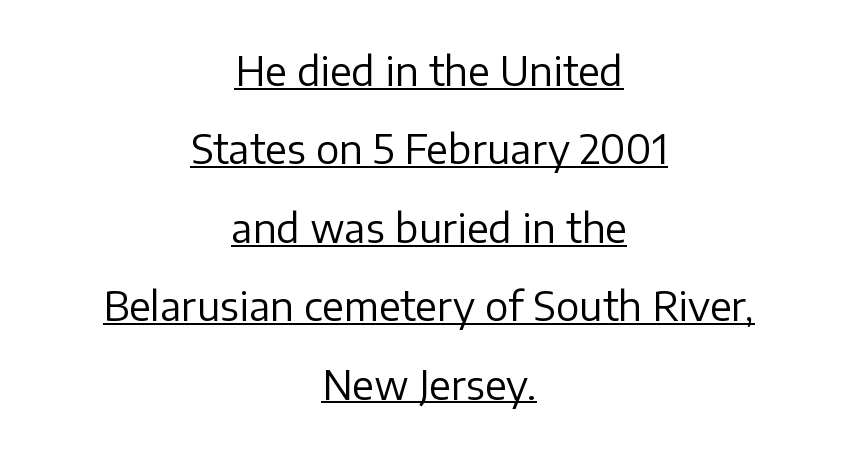
Q: Is the text bold? A: No.
Q: Is the text italic (slanted)? A: No, it is upright.
Q: Is the typeface a serif or a sans-serif typeface? A: Sans-serif.
Q: Is the text underlined? A: Yes.
Q: How is the paragraph aligned? A: Centered.
Q: Is the spacing between letters normal or unusually wide? A: Normal.
Q: Is the spacing between lines tight, normal or loose? A: Loose.
Q: Width (condensed, normal, or wide)? A: Normal.
Q: Stroke contrast? A: Low.
Q: x-height? A: Medium.
Q: Monospaced? A: No.
